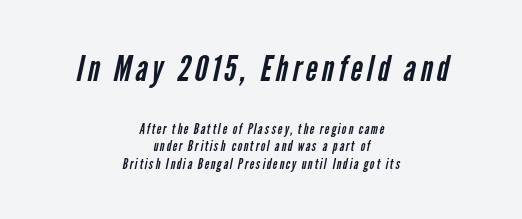
The image shows 36 px regular-weight, condensed sans-serif type; set centered, normal line spacing (1.25x), not underlined; the first (top) block is 2.57x larger; low stroke contrast and a medium x-height.
